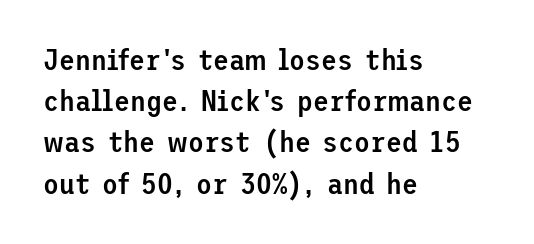
This rendering features lettering with no underline. Layout note: lines flush left. Each glyph is drawn with semibold strokes, heavier than normal yet not fully bold. The axis of the letterforms is exactly vertical. Inter-character spacing is left at the font's built-in metrics.
